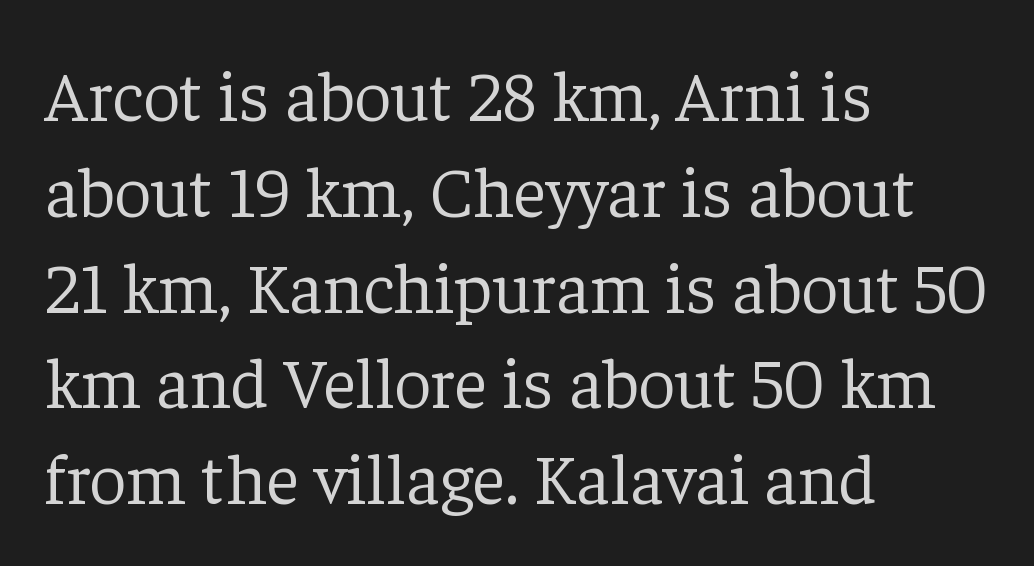
{"serif": "yes", "italic": "no", "bold": "no", "weight": "light", "width": "normal", "stroke_contrast": "low", "x_height": "medium", "monospaced": "no", "underline": "no", "align": "left", "line_spacing": "normal", "line_spacing_ratio": 1.33, "letter_spacing": "normal", "letter_spacing_em": 0.0, "glyph_px": 72}
